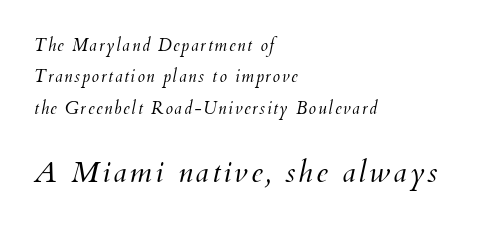
{"italic": "yes", "lean": "right", "slant_degrees": 12, "bold": "no", "weight": "light", "width": "normal", "stroke_contrast": "medium", "x_height": "small", "monospaced": "no", "underline": "no", "align": "left", "line_spacing_ratio": 1.85, "larger_block": "second", "size_ratio": 1.76, "glyph_px": 30}
